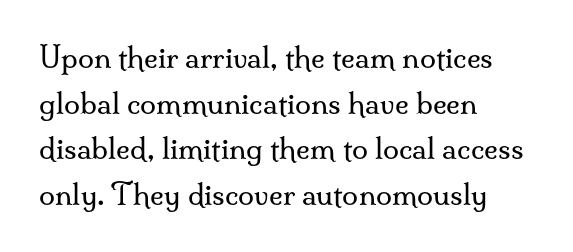
Q: Is the text bold? A: No.
Q: Is the text italic (slanted)? A: No, it is upright.
Q: Is the typeface a serif or a sans-serif typeface? A: Serif.
Q: Is the text underlined? A: No.
Q: How is the paragraph aligned? A: Left-aligned.
Q: Is the spacing between letters normal or unusually wide? A: Normal.
Q: Is the spacing between lines tight, normal or loose? A: Normal.
Q: Width (condensed, normal, or wide)? A: Normal.
Q: Stroke contrast? A: Medium.
Q: x-height? A: Small.
Q: Monospaced? A: No.
